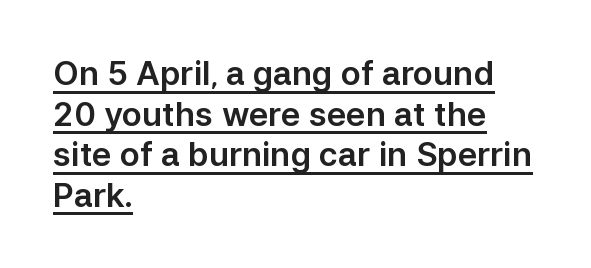
The image shows 33 px sans-serif type, upright; set left-aligned, line spacing 1.23x, normal letter spacing, underlined; low stroke contrast and a medium x-height.
